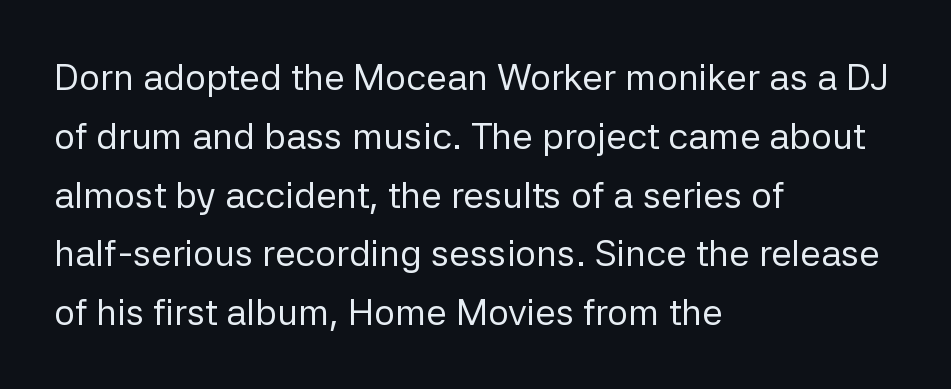
Q: Is the text bold? A: No.
Q: Is the text italic (slanted)? A: No, it is upright.
Q: Is the typeface a serif or a sans-serif typeface? A: Sans-serif.
Q: Is the text underlined? A: No.
Q: How is the paragraph aligned? A: Left-aligned.
Q: Is the spacing between letters normal or unusually wide? A: Normal.
Q: Is the spacing between lines tight, normal or loose? A: Normal.
Q: Width (condensed, normal, or wide)? A: Normal.
Q: Stroke contrast? A: Low.
Q: x-height? A: Medium.
Q: Monospaced? A: No.
